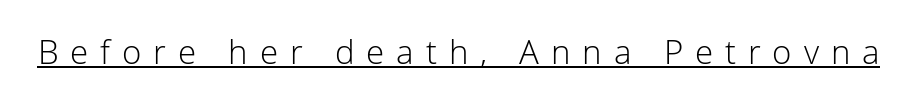
Heft: none added — not bold. The letters stand upright; this is a roman face. A typesetter would call this proportional, since set widths differ per character. Words appear elongated and porous because spacing is wide. Check the space under the baseline: a stroke is drawn there. Unlike a traditional serif, this face leaves its strokes unadorned.
